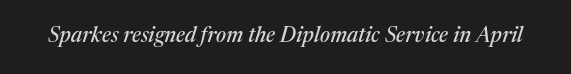
The image shows 21 px text type, italic (leaning right); set normal letter spacing, not underlined.
